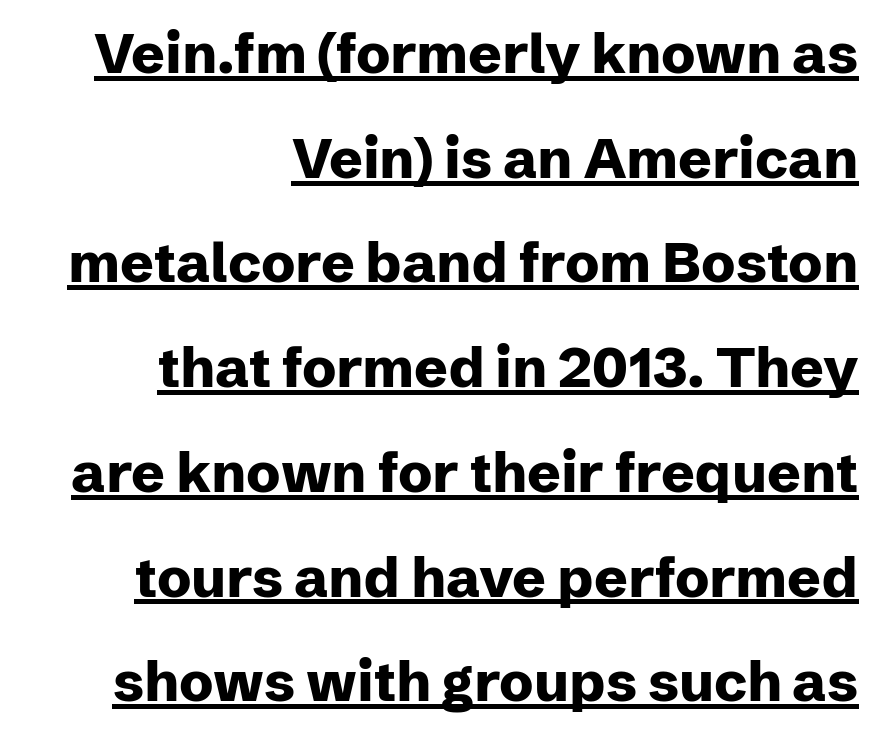
{"serif": "no", "italic": "no", "bold": "yes", "weight": "heavy", "width": "normal", "stroke_contrast": "low", "x_height": "medium", "monospaced": "no", "underline": "yes", "align": "right", "line_spacing_ratio": 1.87, "letter_spacing": "normal", "letter_spacing_em": 0.0, "glyph_px": 56}
